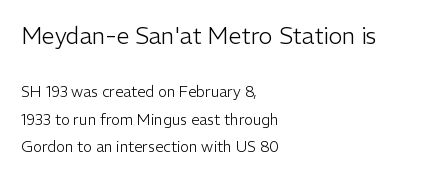
{"italic": "no", "bold": "no", "underline": "no", "align": "left", "line_spacing_ratio": 1.85, "letter_spacing": "normal", "letter_spacing_em": 0.0, "larger_block": "first", "size_ratio": 1.53, "glyph_px": 23}
